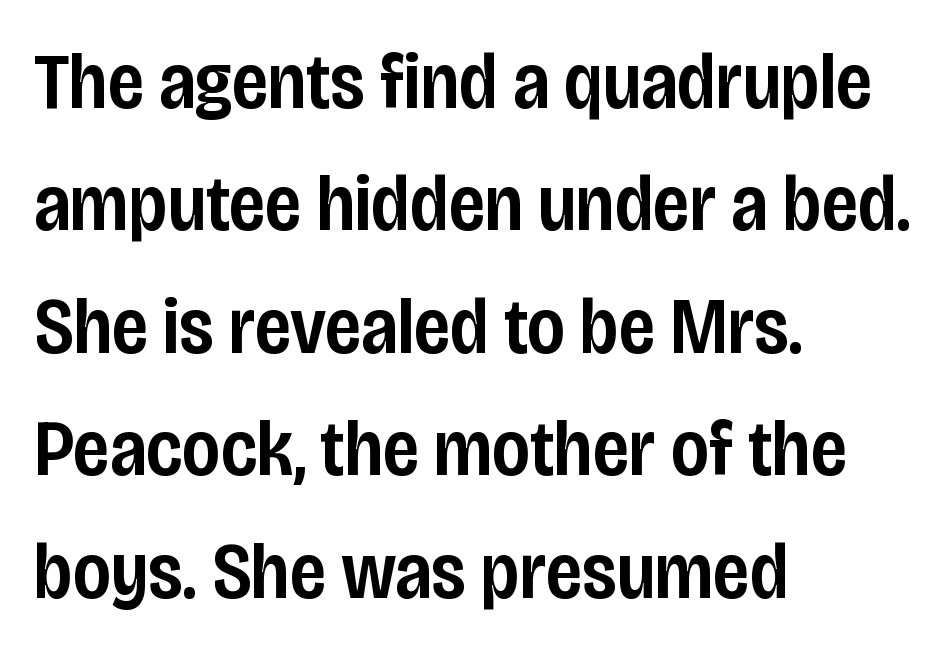
Proportional: the letters do not fall into vertical columns. Leading: standard. Does the copy run flush right? No — it runs flush left. The type sits square on the baseline with zero lean. Classification — sans serif.
